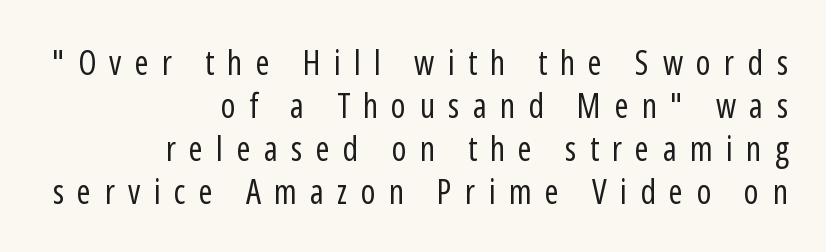
The image shows 34 px regular-weight, condensed sans-serif type, upright; set right-aligned, normal line spacing (1.26x), unusually wide letter spacing (+0.39 em), not underlined; low stroke contrast and a medium x-height.
